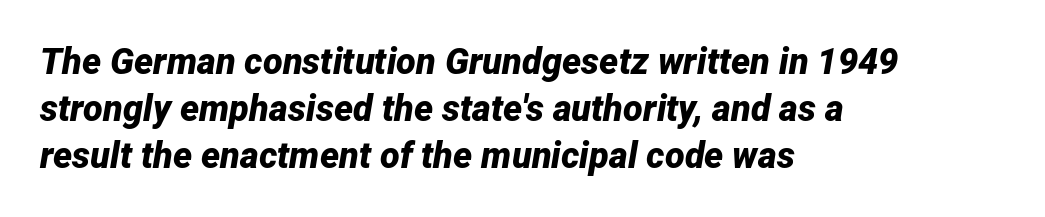
The image shows 36 px bold type, italic (leaning right); set left-aligned, normal line spacing (1.3x), normal letter spacing, not underlined; low stroke contrast and a medium x-height.
